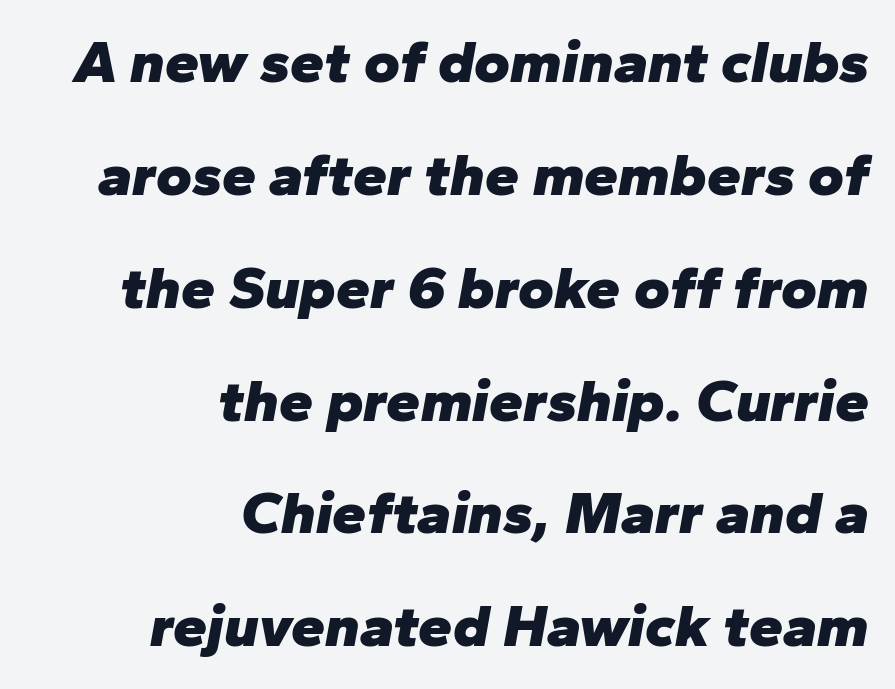
Decoration check: the copy has no underline. Visually the block forms a straight wall on the right and a jagged coastline on the left. Style check: oblique. Stroke thickness is high; the sample reads as a true bold. The face used here is rendered with its standard letterfit. This sample has the flowing, uneven cadence of proportional lettering.
